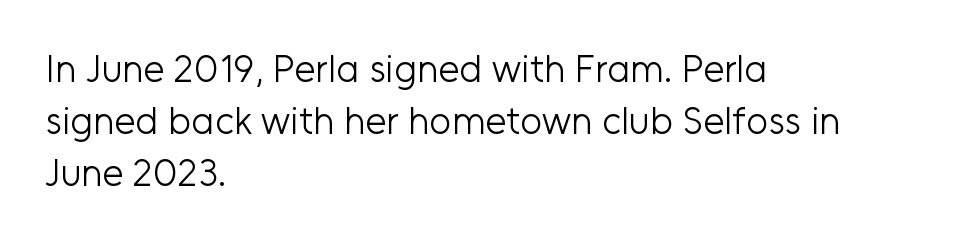
Examine the stroke ends and you'll find no serifs. Short note: letters normally spaced. Looks like regular typesetting: each glyph gets only the width it needs. Is the stroke heavy? The answer is a plain regular-or-lighter. Casual observation: everything's shoved over to the left.
